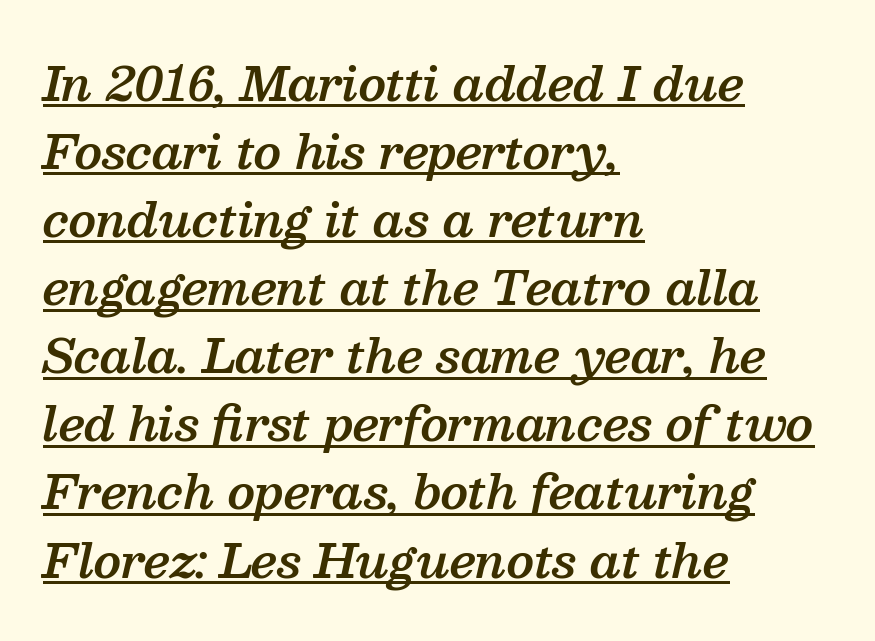
{"serif": "yes", "italic": "yes", "lean": "right", "slant_degrees": 13, "bold": "semi", "weight": "semibold", "width": "normal", "stroke_contrast": "medium", "x_height": "medium", "monospaced": "no", "underline": "yes", "align": "left", "line_spacing": "normal", "line_spacing_ratio": 1.48, "letter_spacing": "normal", "letter_spacing_em": 0.0, "glyph_px": 46}
